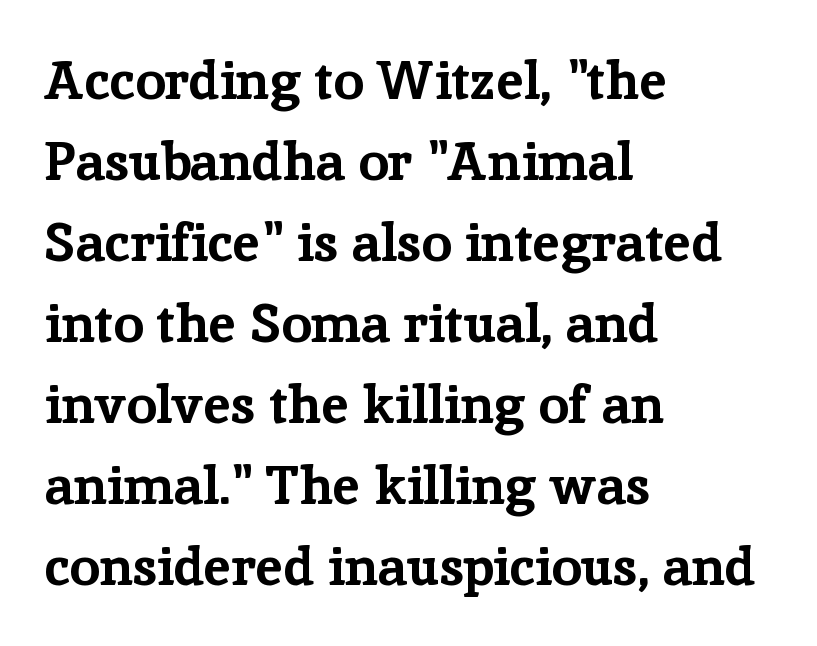
{"serif": "yes", "italic": "no", "bold": "yes", "weight": "bold", "width": "normal", "stroke_contrast": "low", "x_height": "medium", "monospaced": "no", "underline": "no", "align": "left", "line_spacing": "normal", "line_spacing_ratio": 1.5, "letter_spacing": "normal", "letter_spacing_em": 0.0, "glyph_px": 54}
